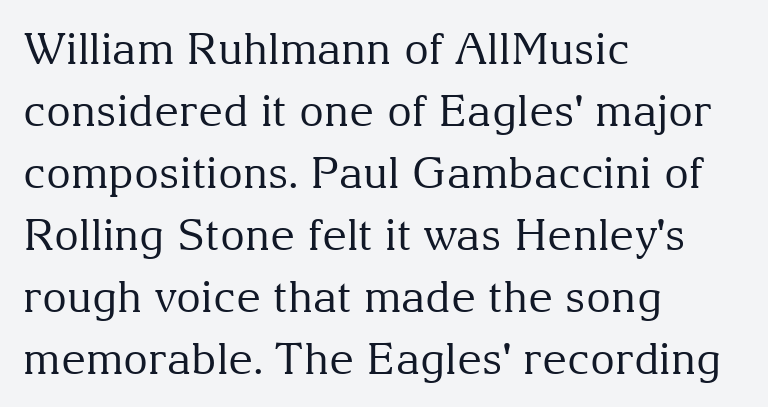
The area under the type is left untouched. In terms of posture, this sample is upright. Short and long lines alike share a common starting point at left. Whoever set this chose a conventional vertical rhythm. Is the stroke heavy? The answer is a plain regular-or-lighter.
